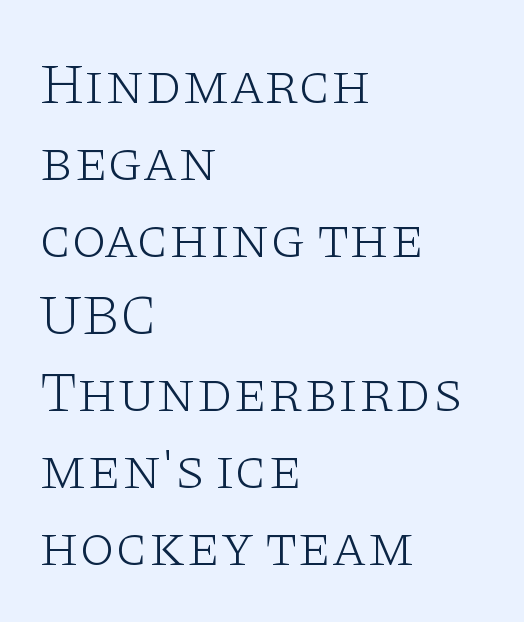
Q: Is the text bold? A: No.
Q: Is the text italic (slanted)? A: No, it is upright.
Q: Is the typeface a serif or a sans-serif typeface? A: Serif.
Q: Is the text underlined? A: No.
Q: How is the paragraph aligned? A: Left-aligned.
Q: Is the spacing between letters normal or unusually wide? A: Normal.
Q: Is the spacing between lines tight, normal or loose? A: Normal.
Q: Width (condensed, normal, or wide)? A: Wide.
Q: Stroke contrast? A: Low.
Q: x-height? A: Large.
Q: Monospaced? A: No.
